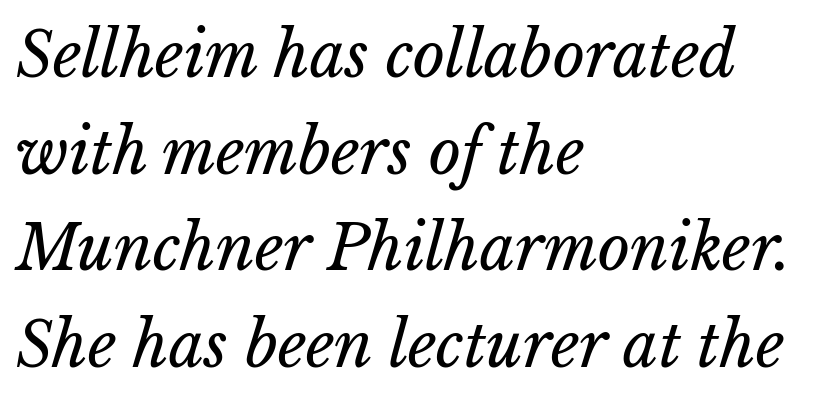
The image shows 62 px regular-weight type, italic (leaning right); set left-aligned, normal line spacing (1.56x), normal letter spacing, not underlined; low stroke contrast and a medium x-height.
